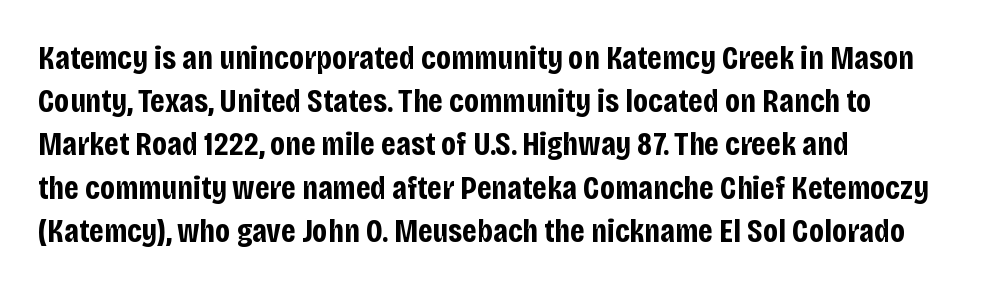
Q: Is the text bold? A: Yes.
Q: Is the text italic (slanted)? A: No, it is upright.
Q: Is the typeface a serif or a sans-serif typeface? A: Sans-serif.
Q: Is the text underlined? A: No.
Q: How is the paragraph aligned? A: Left-aligned.
Q: Is the spacing between letters normal or unusually wide? A: Normal.
Q: Is the spacing between lines tight, normal or loose? A: Normal.
Q: Width (condensed, normal, or wide)? A: Condensed.
Q: Stroke contrast? A: Low.
Q: x-height? A: Large.
Q: Monospaced? A: No.
